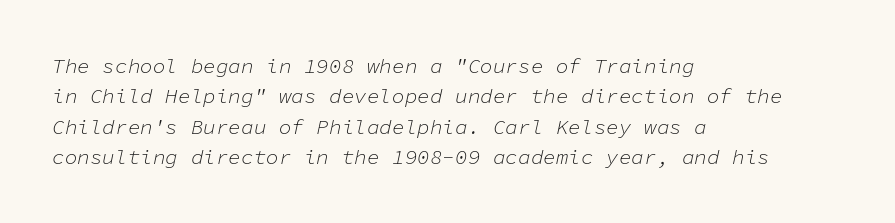
{"italic": "yes", "lean": "right", "slant_degrees": 11, "bold": "no", "underline": "no", "align": "left", "line_spacing": "normal", "line_spacing_ratio": 1.45, "letter_spacing": "normal", "letter_spacing_em": 0.0, "glyph_px": 21}
